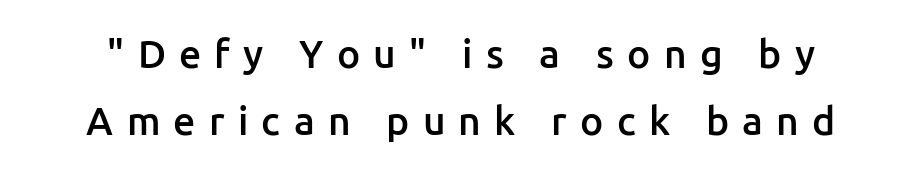
{"serif": "no", "italic": "no", "bold": "semi", "weight": "semibold", "width": "normal", "stroke_contrast": "low", "x_height": "medium", "monospaced": "no", "underline": "no", "line_spacing_ratio": 1.73, "letter_spacing": "wide", "letter_spacing_em": 0.34, "glyph_px": 39}
